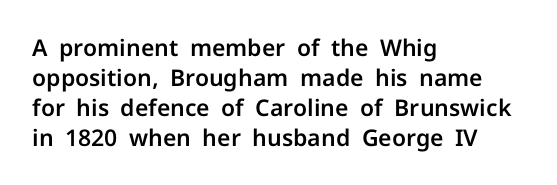
The image shows 23 px text type, upright; set left-aligned, normal line spacing (1.3x), normal letter spacing, not underlined.
